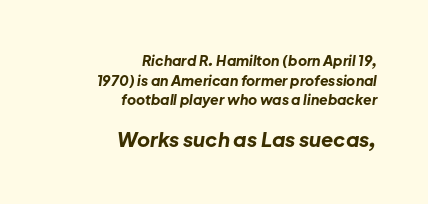
Q: Is the text bold? A: Yes.
Q: Is the text italic (slanted)? A: Yes, it leans right by about 8 degrees.
Q: Is the text underlined? A: No.
Q: How is the paragraph aligned? A: Right-aligned.
Q: Is the spacing between letters normal or unusually wide? A: Normal.
Q: Is the spacing between lines tight, normal or loose? A: Normal.
Q: Which block of text is set in a larger size, the first (top) or the second (bottom)? A: The second (bottom) one.
